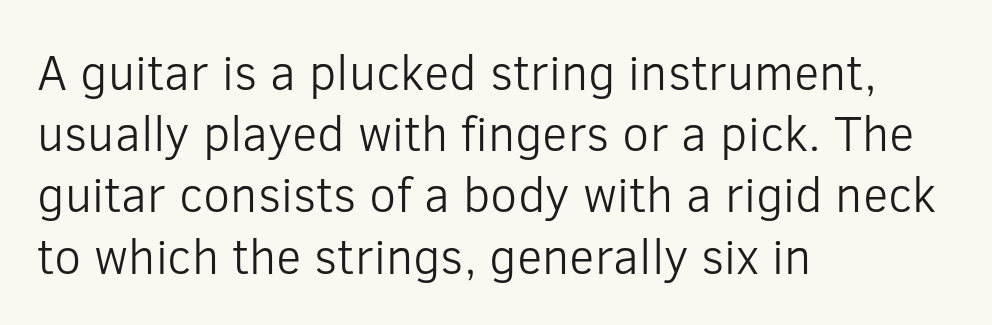
The image shows 49 px light sans-serif type, upright; set left-aligned, normal line spacing (1.25x), normal letter spacing, not underlined; low stroke contrast and a medium x-height.
